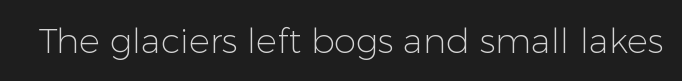
Q: Is the text bold? A: No.
Q: Is the text italic (slanted)? A: No, it is upright.
Q: Is the typeface a serif or a sans-serif typeface? A: Sans-serif.
Q: Is the text underlined? A: No.
Q: Is the spacing between letters normal or unusually wide? A: Normal.
Q: Width (condensed, normal, or wide)? A: Normal.
Q: Stroke contrast? A: Low.
Q: x-height? A: Medium.
Q: Monospaced? A: No.
